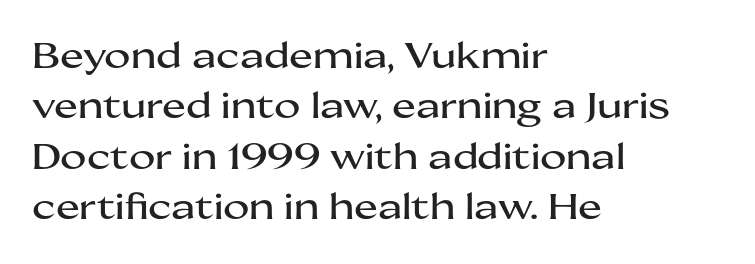
The image shows 36 px wide type, upright; set left-aligned, normal line spacing (1.4x), normal letter spacing, not underlined; medium stroke contrast and a medium x-height.
